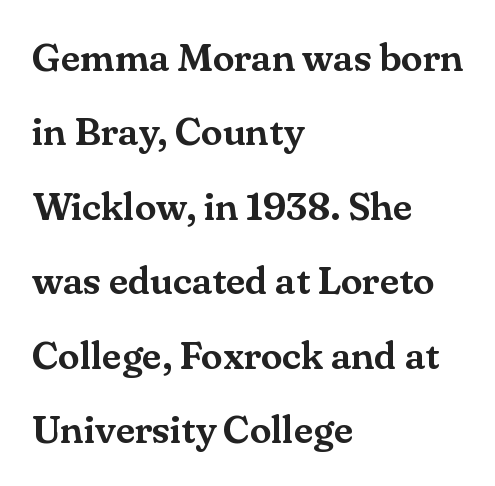
The image shows 39 px serif type, upright; set left-aligned, loose line spacing (1.91x), normal letter spacing, not underlined; medium stroke contrast and a small x-height.
